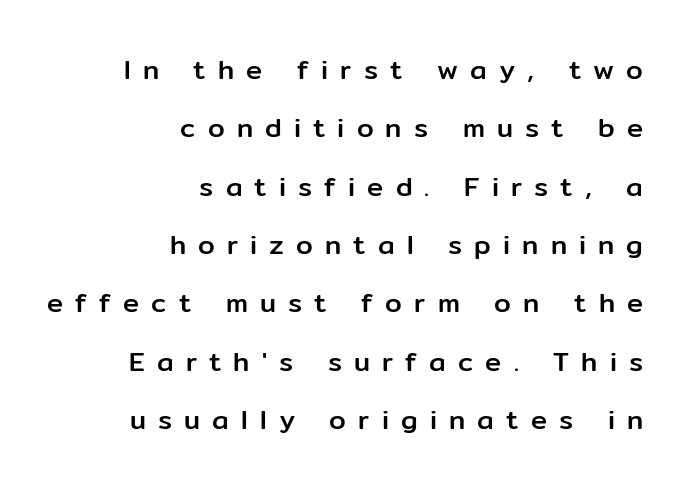
{"italic": "no", "underline": "no", "align": "right", "line_spacing": "loose", "line_spacing_ratio": 2.16, "letter_spacing": "wide", "letter_spacing_em": 0.45, "glyph_px": 27}
